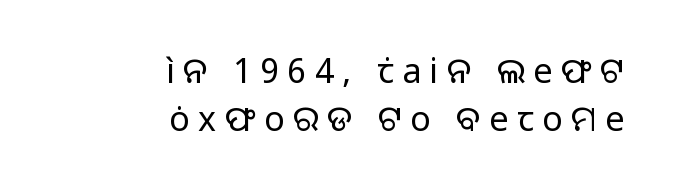
The image shows 34 px regular-weight sans-serif type, upright; set right-aligned, normal line spacing (1.41x), unusually wide letter spacing (+0.25 em), not underlined; low stroke contrast and a medium x-height.
